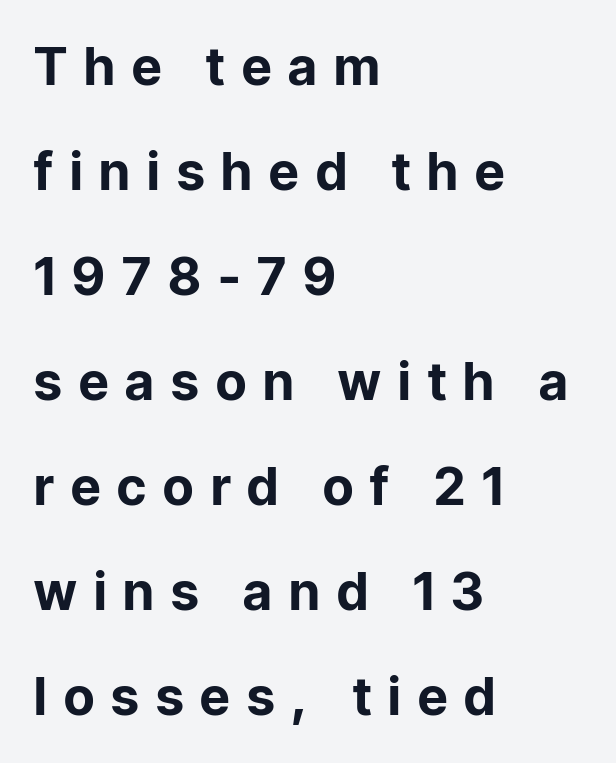
Q: Is the text bold? A: Yes.
Q: Is the text italic (slanted)? A: No, it is upright.
Q: Is the typeface a serif or a sans-serif typeface? A: Sans-serif.
Q: Is the text underlined? A: No.
Q: How is the paragraph aligned? A: Left-aligned.
Q: Is the spacing between letters normal or unusually wide? A: Unusually wide.
Q: Is the spacing between lines tight, normal or loose? A: Loose.
Q: Width (condensed, normal, or wide)? A: Normal.
Q: Stroke contrast? A: Low.
Q: x-height? A: Medium.
Q: Monospaced? A: No.
